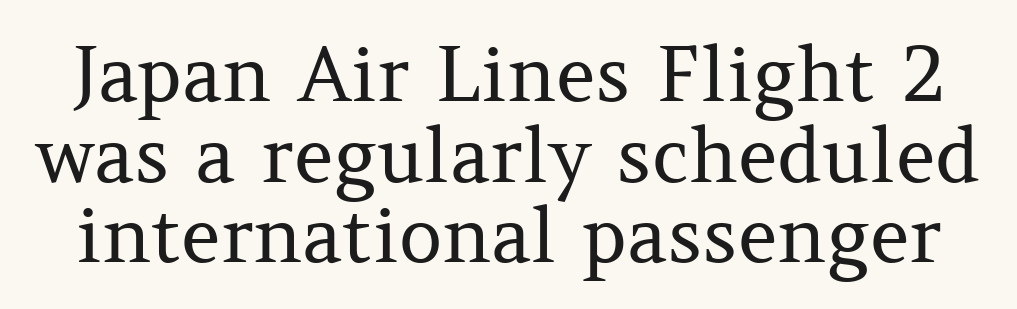
{"serif": "yes", "italic": "no", "bold": "no", "weight": "regular", "width": "normal", "stroke_contrast": "medium", "x_height": "medium", "monospaced": "no", "underline": "no", "line_spacing": "tight", "line_spacing_ratio": 1.06, "letter_spacing": "normal", "letter_spacing_em": 0.0, "glyph_px": 76}
